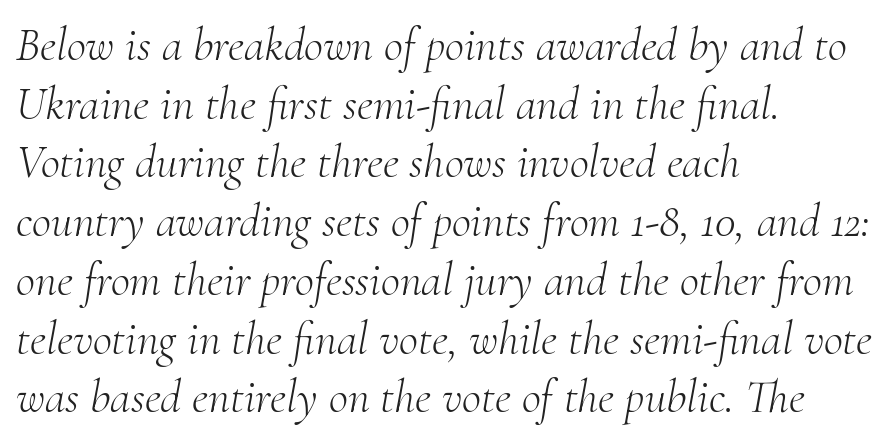
Words appear dense and cohesive because spacing is normal. The passage shown leans; its letterforms are oblique. No extra ink here — the face is not bold. The passage shown is typeset with a serif family.
